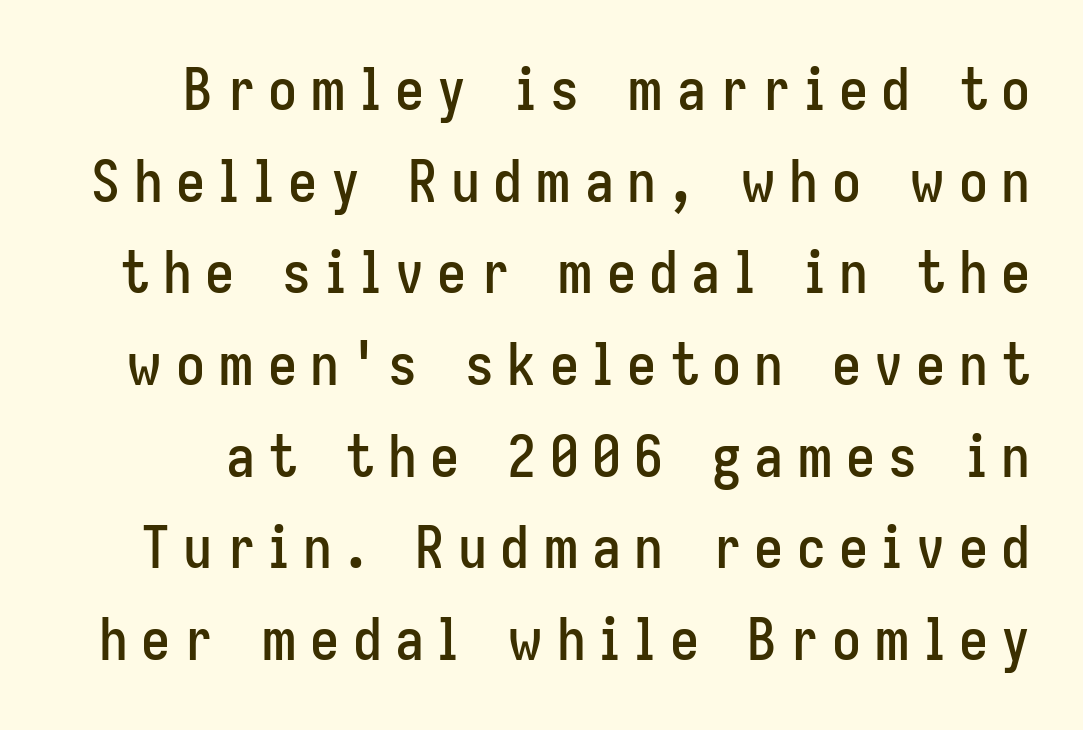
This sample has the flowing, uneven cadence of proportional lettering. Nothing sits at the stroke ends, so this counts as sans-serif. The face used here is rendered with a markedly widened letterfit. The glyphs are unaccompanied by any horizontal stroke below them.
